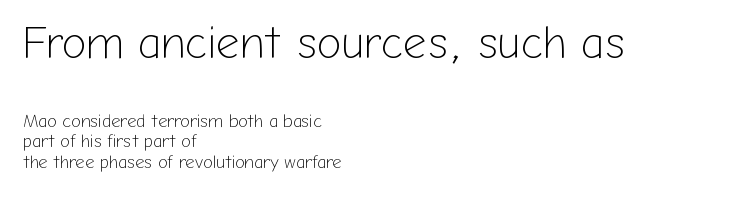
Q: Is the text bold? A: No.
Q: Is the text italic (slanted)? A: No, it is upright.
Q: Is the typeface a serif or a sans-serif typeface? A: Sans-serif.
Q: Is the text underlined? A: No.
Q: How is the paragraph aligned? A: Left-aligned.
Q: Is the spacing between letters normal or unusually wide? A: Normal.
Q: Is the spacing between lines tight, normal or loose? A: Tight.
Q: Which block of text is set in a larger size, the first (top) or the second (bottom)? A: The first (top) one.
Q: Width (condensed, normal, or wide)? A: Normal.
Q: Stroke contrast? A: Low.
Q: x-height? A: Medium.
Q: Monospaced? A: No.
